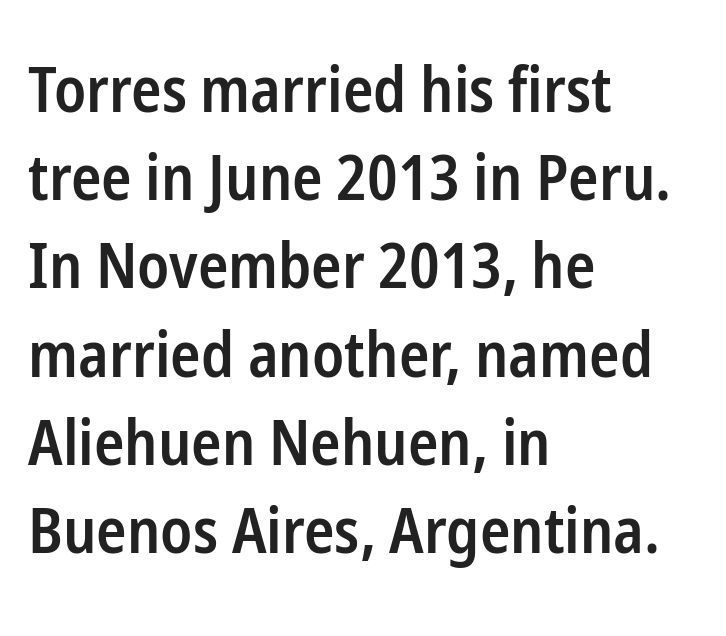
A sans-serif font was chosen for this passage. Clear beneath every line of the passage. If you measured baseline to baseline, you'd find a middling distance. The rendering uses natural spacing where letterforms have individual widths. This sample is left-justified, so line endings fall wherever the words run out.
